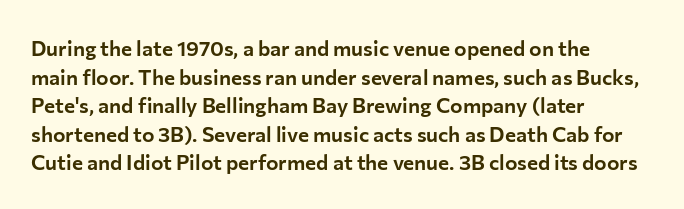
{"italic": "no", "underline": "no", "align": "left", "line_spacing": "normal", "line_spacing_ratio": 1.36, "letter_spacing": "normal", "letter_spacing_em": 0.0, "glyph_px": 21}
